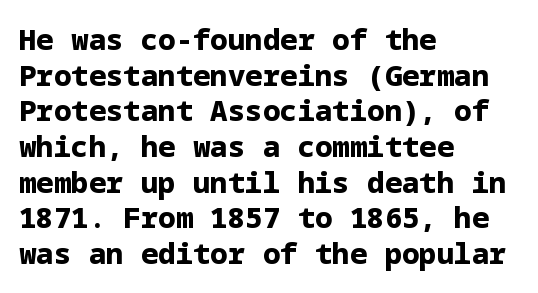
The lettering holds an erect, upright posture throughout. In terms of weight, the rendering is a true, heavy bold. If you drew a ruler down the left edge, every line would touch it. You can tell from the bare stems that sans-serif type was used. Words appear dense and cohesive because spacing is normal.
